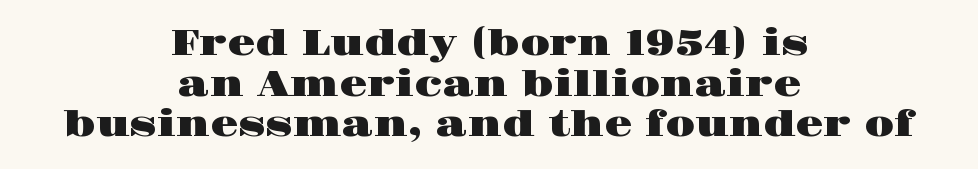
Q: Is the text italic (slanted)? A: No, it is upright.
Q: Is the typeface a serif or a sans-serif typeface? A: Serif.
Q: Is the text underlined? A: No.
Q: How is the paragraph aligned? A: Centered.
Q: Is the spacing between letters normal or unusually wide? A: Normal.
Q: Is the spacing between lines tight, normal or loose? A: Tight.
Q: Width (condensed, normal, or wide)? A: Wide.
Q: Stroke contrast? A: High.
Q: x-height? A: Large.
Q: Monospaced? A: No.
